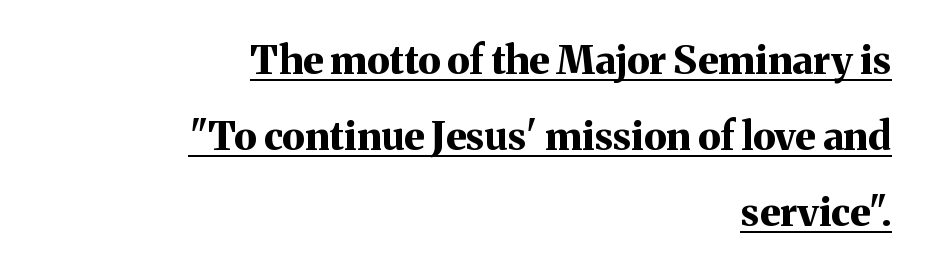
The image shows 39 px bold serif type, upright; set right-aligned, loose line spacing (1.95x), normal letter spacing, underlined; medium stroke contrast and a medium x-height.
